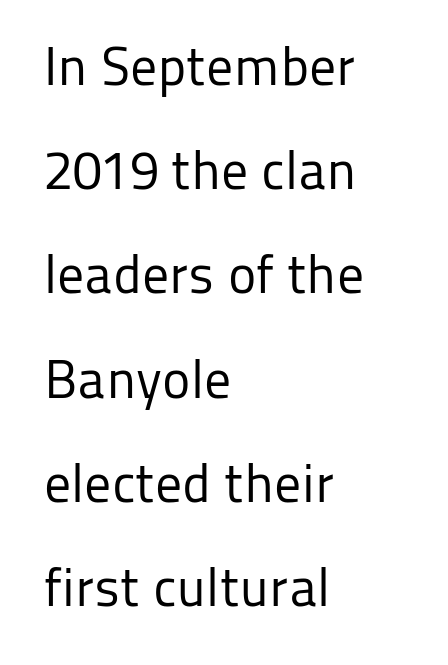
{"serif": "no", "italic": "no", "bold": "no", "weight": "regular", "width": "normal", "stroke_contrast": "low", "x_height": "medium", "monospaced": "no", "underline": "no", "align": "left", "line_spacing": "loose", "line_spacing_ratio": 1.93, "letter_spacing": "normal", "letter_spacing_em": 0.0, "glyph_px": 54}
